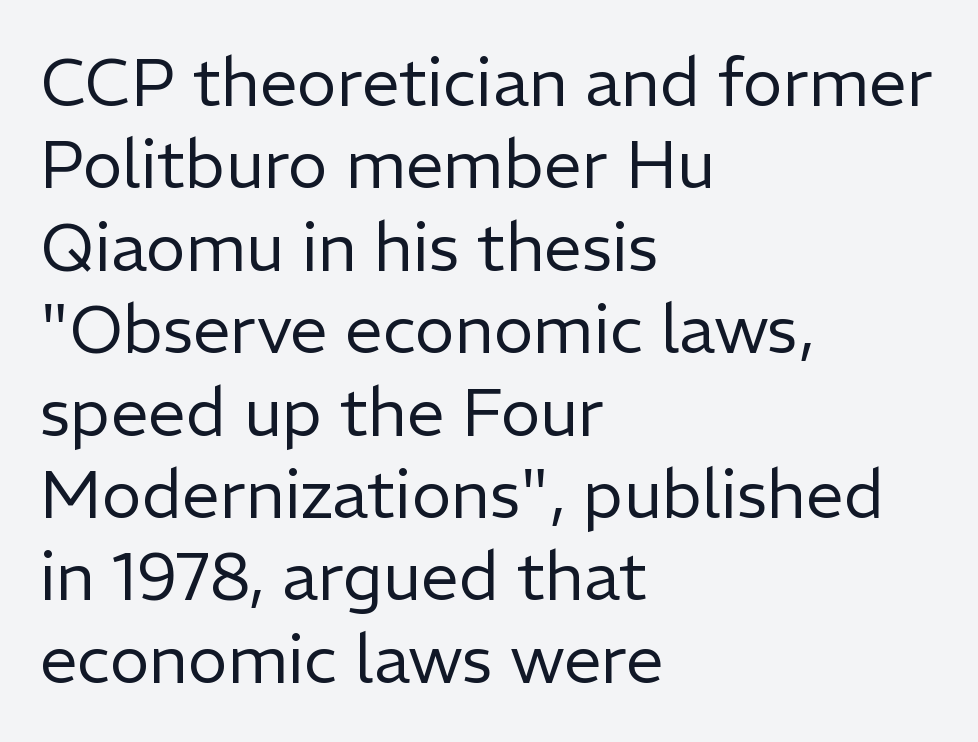
Q: Is the text bold? A: No.
Q: Is the text italic (slanted)? A: No, it is upright.
Q: Is the typeface a serif or a sans-serif typeface? A: Sans-serif.
Q: Is the text underlined? A: No.
Q: How is the paragraph aligned? A: Left-aligned.
Q: Is the spacing between letters normal or unusually wide? A: Normal.
Q: Width (condensed, normal, or wide)? A: Normal.
Q: Stroke contrast? A: Low.
Q: x-height? A: Medium.
Q: Monospaced? A: No.
